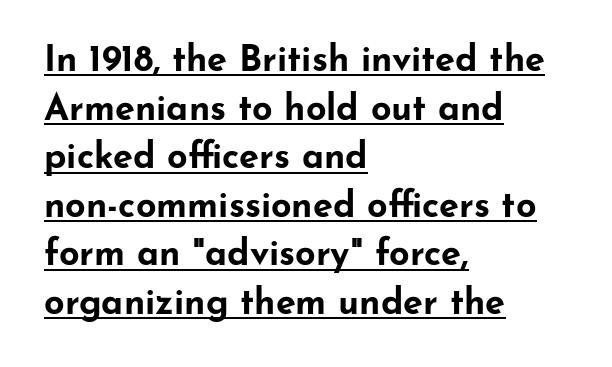
{"serif": "no", "italic": "no", "bold": "yes", "weight": "bold", "width": "wide", "stroke_contrast": "low", "x_height": "small", "monospaced": "no", "underline": "yes", "align": "left", "line_spacing": "normal", "line_spacing_ratio": 1.35, "letter_spacing": "normal", "letter_spacing_em": 0.0, "glyph_px": 36}
